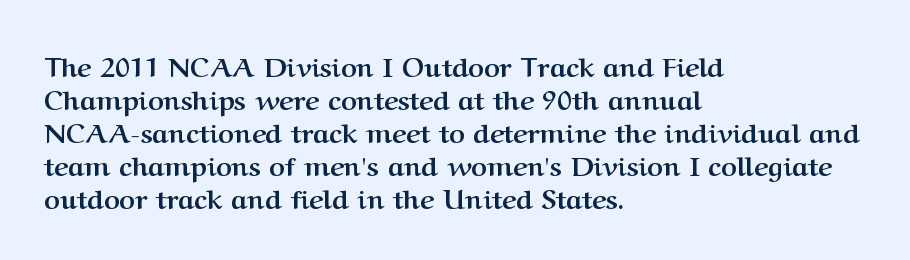
The image shows 27 px bold type, upright; set left-aligned, line spacing 1.22x, normal letter spacing, not underlined.
